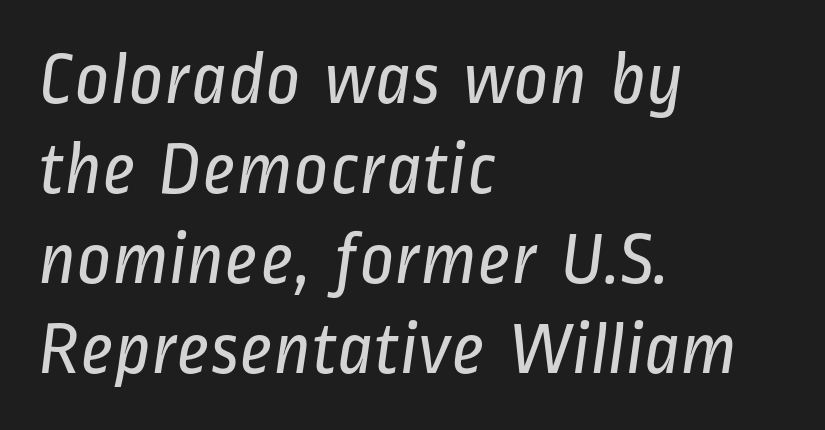
{"serif": "no", "bold": "no", "weight": "regular", "width": "condensed", "stroke_contrast": "low", "x_height": "medium", "monospaced": "no", "underline": "no", "align": "left", "line_spacing_ratio": 1.2, "letter_spacing": "normal", "letter_spacing_em": 0.0, "glyph_px": 75}
